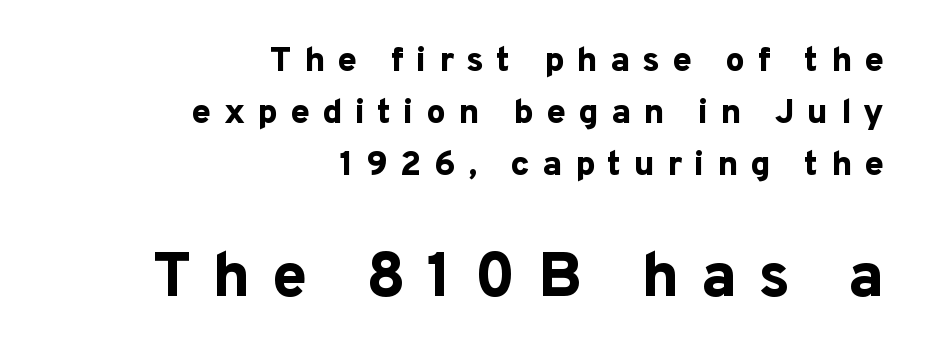
Q: Is the text bold? A: Yes.
Q: Is the text italic (slanted)? A: No, it is upright.
Q: Is the typeface a serif or a sans-serif typeface? A: Sans-serif.
Q: Is the text underlined? A: No.
Q: How is the paragraph aligned? A: Right-aligned.
Q: Is the spacing between letters normal or unusually wide? A: Unusually wide.
Q: Is the spacing between lines tight, normal or loose? A: Normal.
Q: Which block of text is set in a larger size, the first (top) or the second (bottom)? A: The second (bottom) one.
Q: Width (condensed, normal, or wide)? A: Normal.
Q: Stroke contrast? A: Low.
Q: x-height? A: Medium.
Q: Monospaced? A: No.
